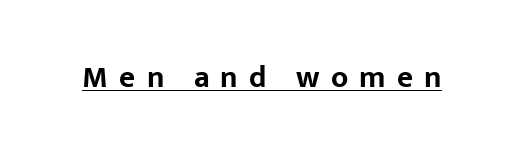
Caption: expanded tracking, letters set apart. The face used here has the dense, thick strokes of a bold. Regarding serifs, this sample does without them. The face used here is proportionally spaced, like ordinary book or web type. The lettering holds an erect, upright posture throughout. Has an underline been added? It has.
